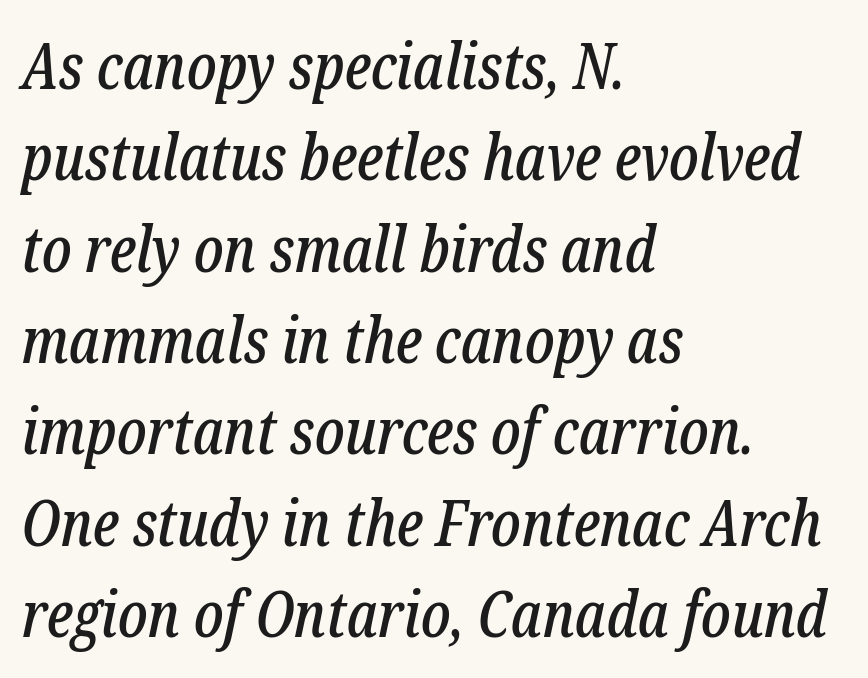
Q: Is the text italic (slanted)? A: Yes, it leans right by about 12 degrees.
Q: Is the typeface a serif or a sans-serif typeface? A: Serif.
Q: Is the text underlined? A: No.
Q: How is the paragraph aligned? A: Left-aligned.
Q: Is the spacing between letters normal or unusually wide? A: Normal.
Q: Is the spacing between lines tight, normal or loose? A: Normal.
Q: Width (condensed, normal, or wide)? A: Condensed.
Q: Stroke contrast? A: Low.
Q: x-height? A: Medium.
Q: Monospaced? A: No.
